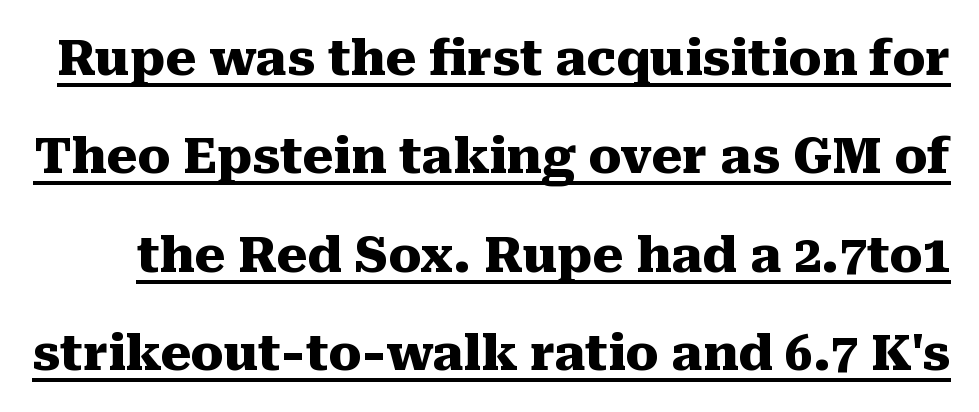
Posture: vertical. The face used here is rendered with its standard letterfit. These characters rest on top of a visible drawn line. I'd call this a serif setting — the letters wear small feet.
